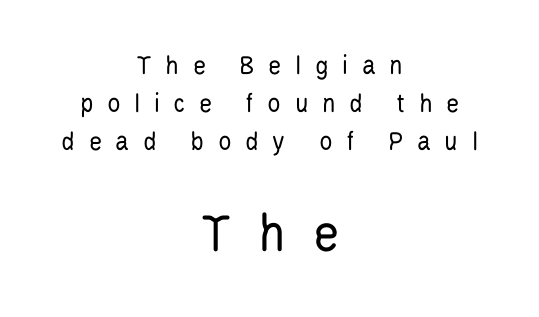
{"serif": "no", "italic": "no", "bold": "no", "weight": "regular", "width": "condensed", "stroke_contrast": "low", "x_height": "large", "monospaced": "no", "underline": "no", "align": "center", "line_spacing": "normal", "line_spacing_ratio": 1.35, "letter_spacing": "wide", "letter_spacing_em": 0.48, "larger_block": "second", "size_ratio": 2.0, "glyph_px": 56}
